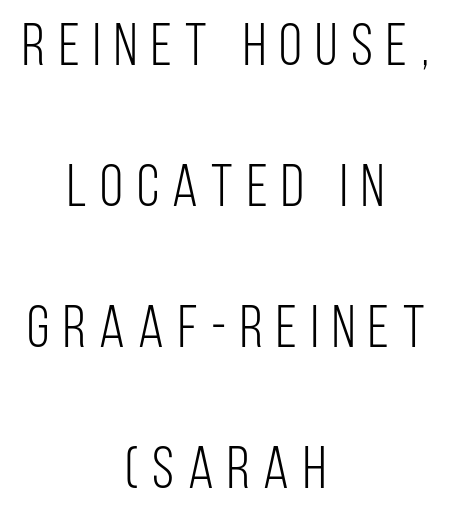
{"serif": "no", "italic": "no", "bold": "no", "weight": "light", "width": "condensed", "stroke_contrast": "low", "x_height": "large", "monospaced": "no", "underline": "no", "align": "center", "line_spacing": "loose", "line_spacing_ratio": 2.39, "letter_spacing": "wide", "letter_spacing_em": 0.23, "glyph_px": 59}
